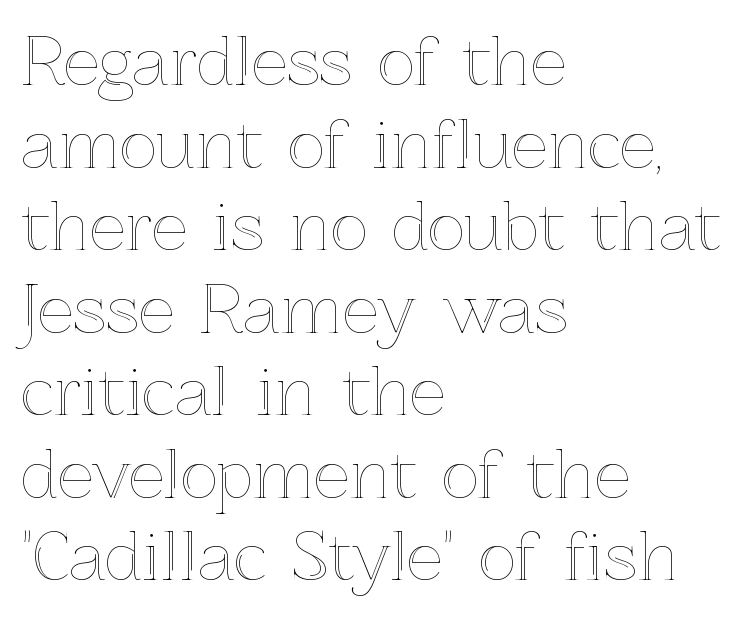
A roman cut, with each character standing at attention. Alignment: flush left. The zone under the glyphs is completely vacant. The face used here is proportionally spaced, like ordinary book or web type. If you measured baseline to baseline, you'd find a middling distance. The line texture is even and compact thanks to regular tracking.
